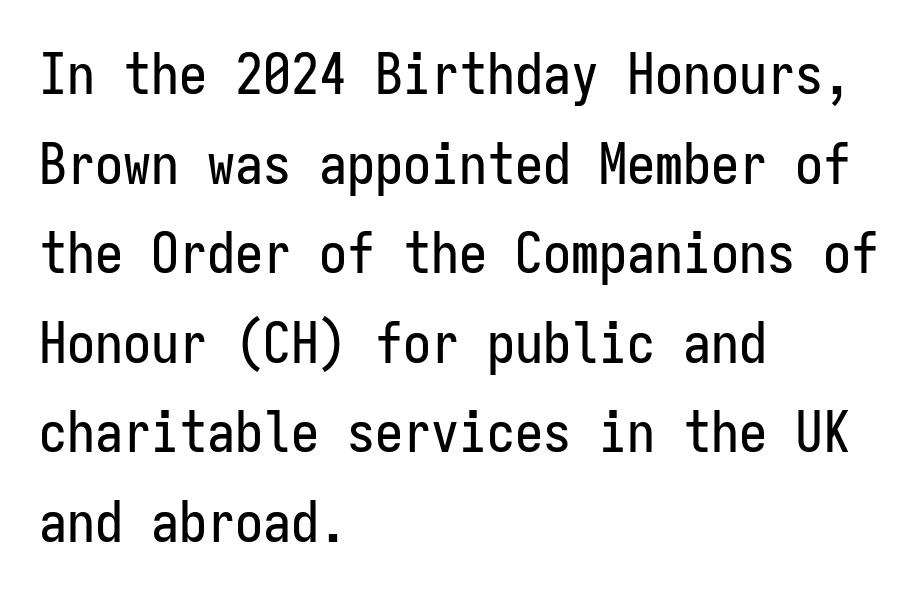
The image shows 56 px condensed sans-serif type, upright, monospaced; set left-aligned, normal line spacing (1.6x), normal letter spacing, not underlined; low stroke contrast and a medium x-height.
